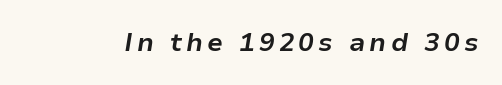
This sample uses an oblique cut, with every glyph tilted off the vertical. Typographic density is high because the face is bold. The passage shown is not underscored anywhere.
